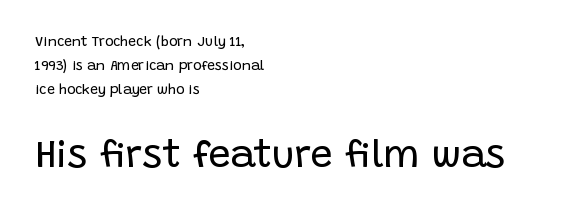
Classification — sans serif. The typeface has the unassuming heft of standard copy or less. Honestly, the letter spacing is just normal — you wouldn't notice it. Caption: multi-line text, flush left, ragged right. Character widths vary here, with narrow letters taking less room than wide ones. Any mark beneath the type? The region is blank.
